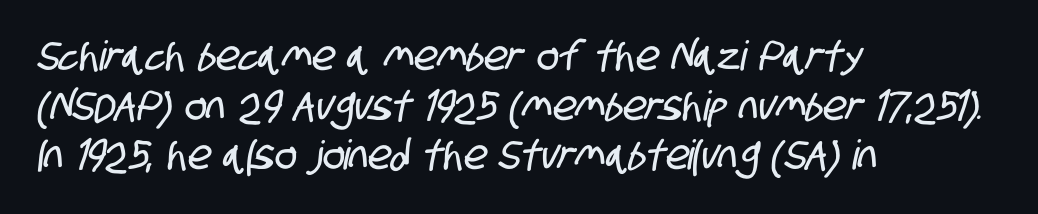
{"serif": "no", "width": "condensed", "stroke_contrast": "low", "x_height": "large", "monospaced": "no", "underline": "no", "align": "left", "line_spacing_ratio": 1.21, "letter_spacing": "normal", "letter_spacing_em": 0.0, "glyph_px": 41}
